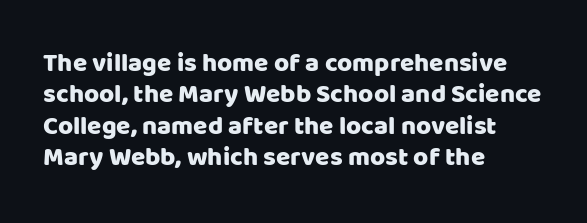
Tracking value appears to be zero — textbook default spacing. Rendered with straight, roman letterforms. Short and long lines alike share a common starting point at left. A bare baseline throughout the passage.
